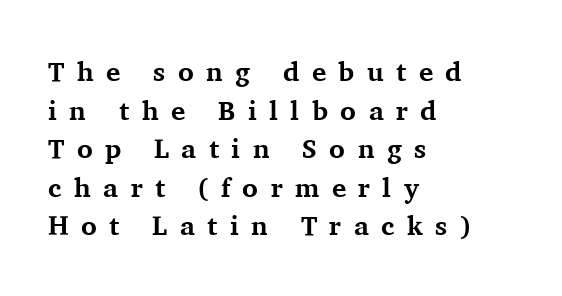
Q: Is the text bold? A: Yes.
Q: Is the text italic (slanted)? A: No, it is upright.
Q: Is the text underlined? A: No.
Q: How is the paragraph aligned? A: Left-aligned.
Q: Is the spacing between letters normal or unusually wide? A: Unusually wide.
Q: Is the spacing between lines tight, normal or loose? A: Normal.
